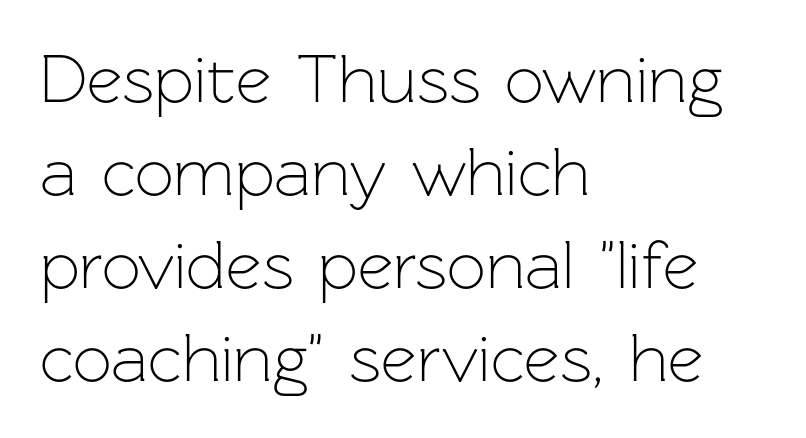
The image shows 69 px light sans-serif type, upright; set left-aligned, normal line spacing (1.35x), normal letter spacing, not underlined; low stroke contrast and a medium x-height.
